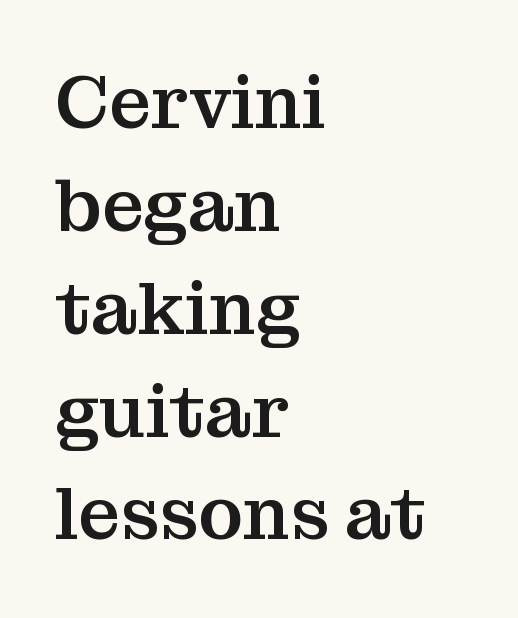
The image shows 74 px serif type, upright; set left-aligned, normal line spacing (1.39x), normal letter spacing, not underlined; medium stroke contrast and a medium x-height.
